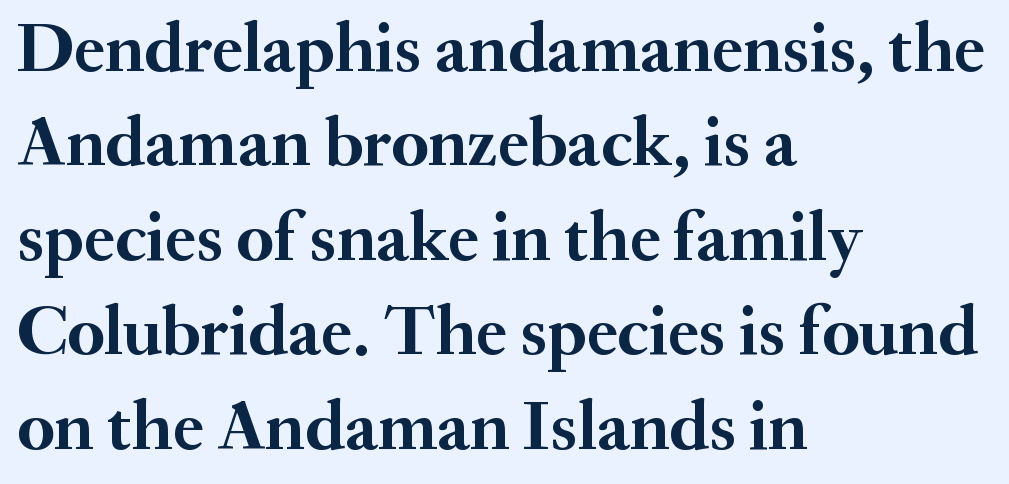
{"serif": "yes", "italic": "no", "bold": "yes", "weight": "semibold", "width": "normal", "stroke_contrast": "medium", "x_height": "small", "monospaced": "no", "underline": "no", "align": "left", "line_spacing": "normal", "line_spacing_ratio": 1.33, "letter_spacing": "normal", "letter_spacing_em": 0.0, "glyph_px": 71}
